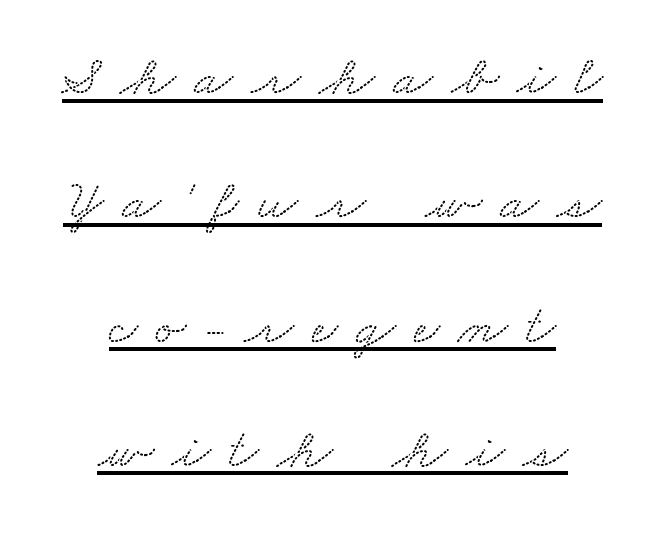
The image shows 57 px wide type; set centered, loose line spacing (2.18x), unusually wide letter spacing (+0.32 em), underlined; low stroke contrast and a small x-height.
